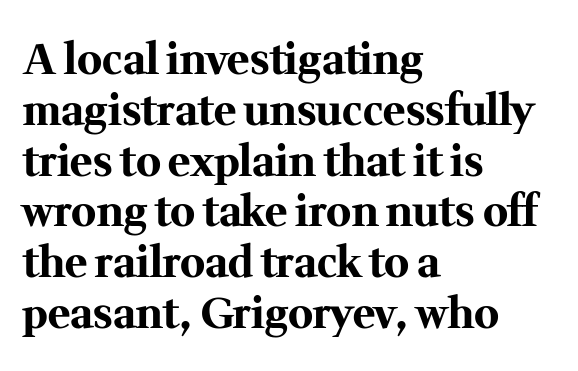
{"serif": "yes", "italic": "no", "bold": "yes", "weight": "bold", "width": "normal", "stroke_contrast": "medium", "x_height": "medium", "monospaced": "no", "underline": "no", "align": "left", "line_spacing_ratio": 1.21, "letter_spacing": "normal", "letter_spacing_em": 0.0, "glyph_px": 42}
